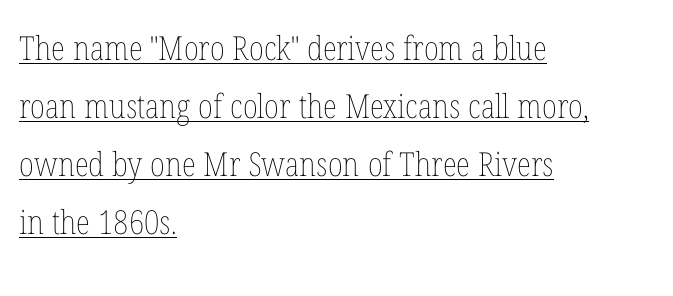
The image shows 33 px thin, condensed type, upright; set left-aligned, line spacing 1.76x, normal letter spacing, underlined; low stroke contrast and a medium x-height.
